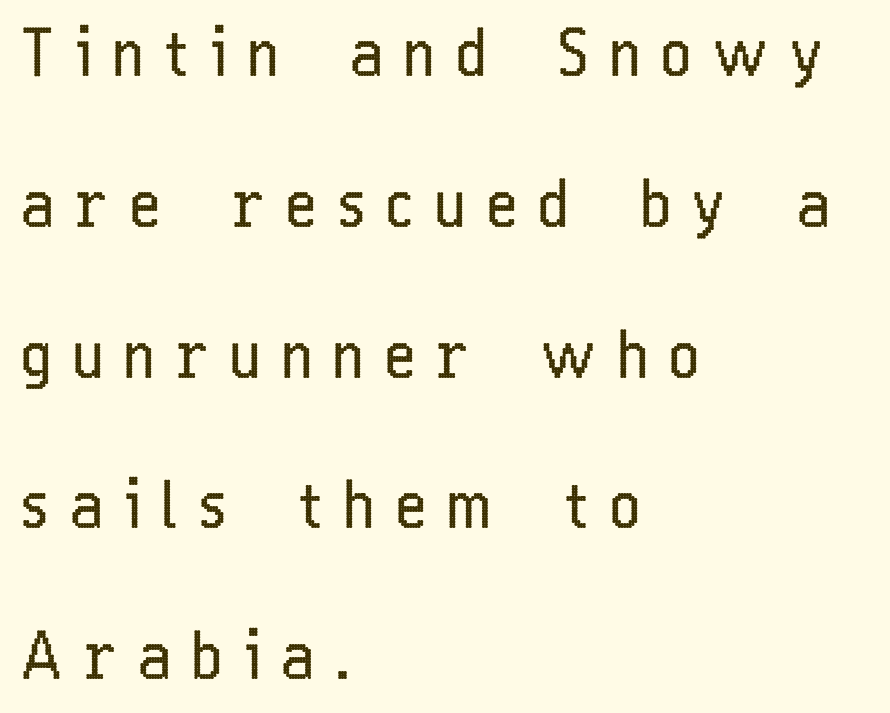
{"serif": "no", "italic": "no", "bold": "no", "weight": "regular", "width": "condensed", "stroke_contrast": "low", "x_height": "medium", "monospaced": "no", "underline": "no", "align": "left", "line_spacing": "loose", "line_spacing_ratio": 2.32, "letter_spacing": "wide", "letter_spacing_em": 0.33, "glyph_px": 65}
